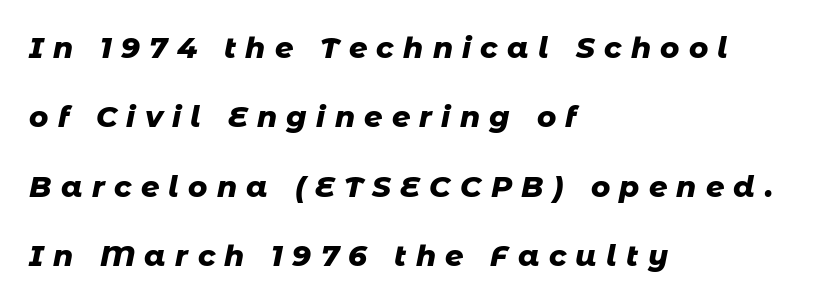
{"italic": "yes", "lean": "right", "slant_degrees": 11, "bold": "yes", "weight": "heavy", "width": "normal", "stroke_contrast": "low", "x_height": "medium", "monospaced": "no", "underline": "no", "align": "left", "line_spacing": "loose", "line_spacing_ratio": 2.39, "letter_spacing": "wide", "letter_spacing_em": 0.32, "glyph_px": 29}
